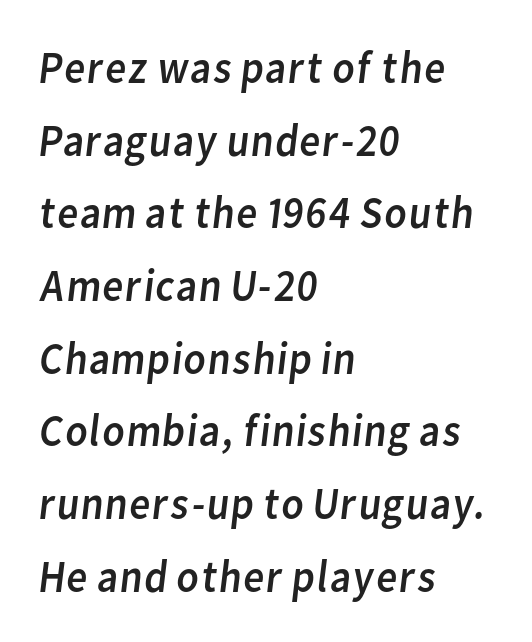
Note the varied advance widths — an 'i' is clearly narrower than an 'm'. Glance below the letters and you will spot only blank space. The typeface has the unassuming heft of standard copy or less. Is this a sans? Yes — the strokes have no serifs.
